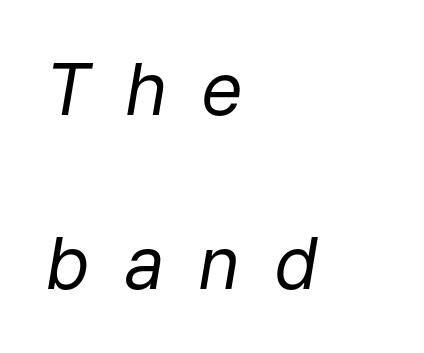
The image shows 72 px regular-weight type, italic (leaning right); set left-aligned, loose line spacing (2.42x), unusually wide letter spacing (+0.47 em), not underlined; low stroke contrast and a medium x-height.
